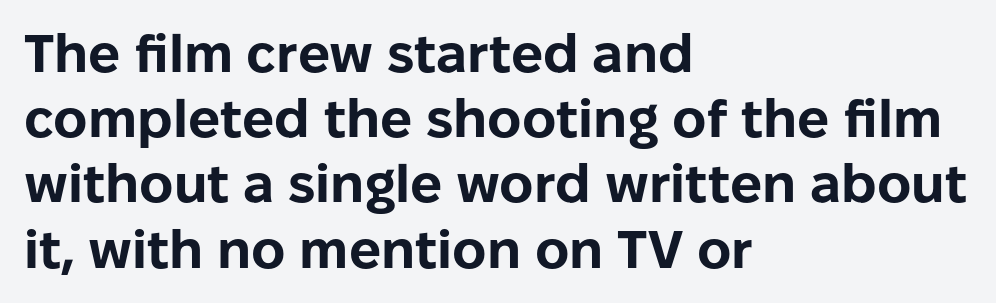
{"serif": "no", "italic": "no", "bold": "yes", "weight": "bold", "width": "normal", "stroke_contrast": "low", "x_height": "medium", "monospaced": "no", "underline": "no", "align": "left", "line_spacing_ratio": 1.23, "letter_spacing": "normal", "letter_spacing_em": 0.0, "glyph_px": 53}
